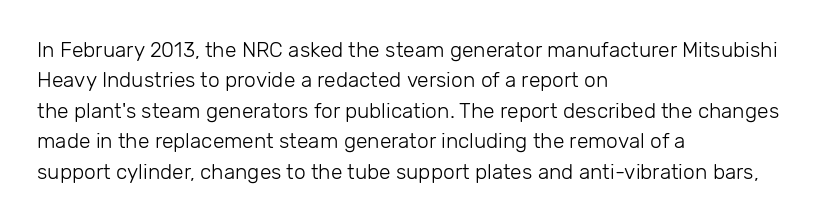
Q: Is the text bold? A: No.
Q: Is the text italic (slanted)? A: No, it is upright.
Q: Is the text underlined? A: No.
Q: How is the paragraph aligned? A: Left-aligned.
Q: Is the spacing between letters normal or unusually wide? A: Normal.
Q: Is the spacing between lines tight, normal or loose? A: Normal.
